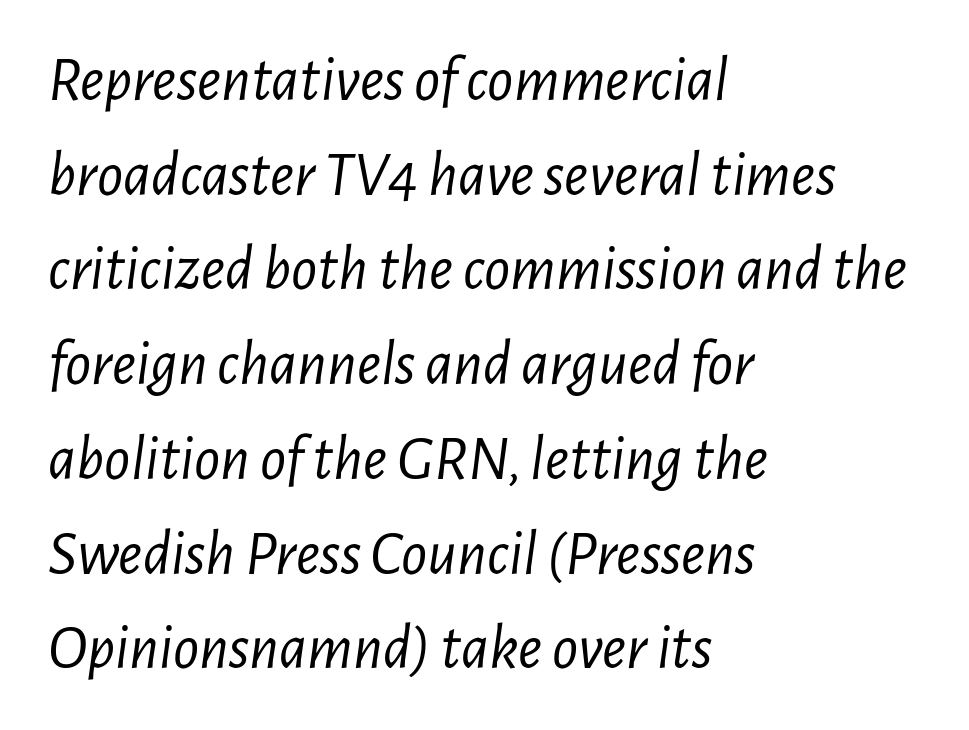
The image shows 64 px light, condensed type, italic (leaning right); set left-aligned, normal line spacing (1.48x), normal letter spacing, not underlined; low stroke contrast and a medium x-height.
